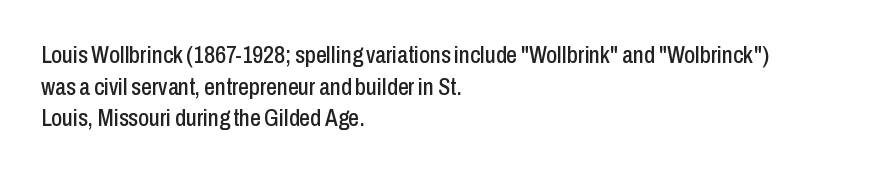
{"italic": "no", "underline": "no", "align": "left", "line_spacing": "normal", "line_spacing_ratio": 1.32, "letter_spacing": "normal", "letter_spacing_em": 0.0, "glyph_px": 24}
